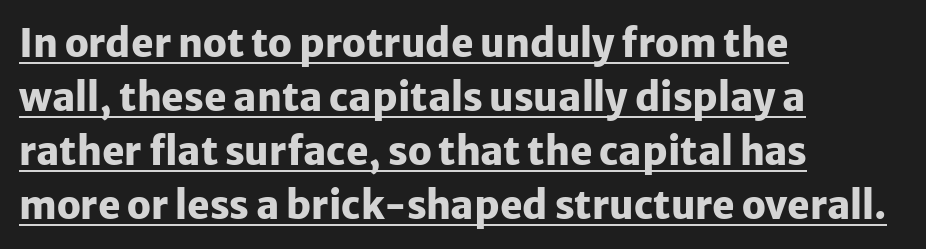
Looks like someone drew a line under every word here. The specimen reads as upright at a glance. A classic flush-left, rag-right setting is used for this passage. Caption: bold face, heavy strokes.
